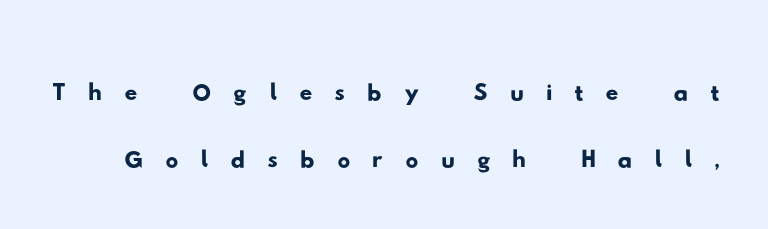
Q: Is the typeface a serif or a sans-serif typeface? A: Sans-serif.
Q: Is the text underlined? A: No.
Q: Is the spacing between letters normal or unusually wide? A: Unusually wide.
Q: Is the spacing between lines tight, normal or loose? A: Tight.
Q: Width (condensed, normal, or wide)? A: Wide.
Q: Stroke contrast? A: Low.
Q: x-height? A: Small.
Q: Monospaced? A: No.
